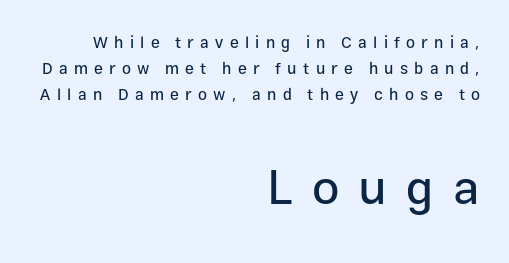
The image shows 49 px sans-serif type, upright; set right-aligned, normal line spacing (1.63x), unusually wide letter spacing (+0.39 em), not underlined; the second (bottom) block is 3.06x larger; low stroke contrast and a medium x-height.
